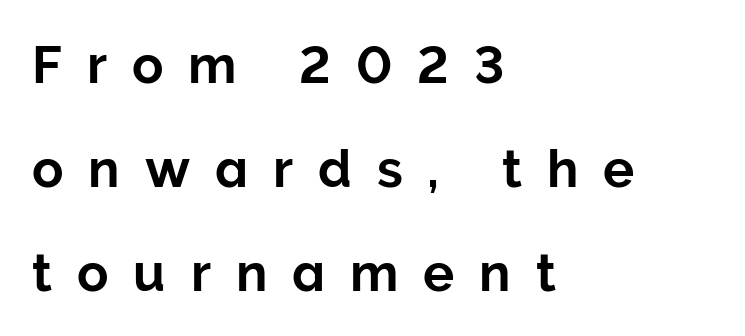
Q: Is the text italic (slanted)? A: No, it is upright.
Q: Is the typeface a serif or a sans-serif typeface? A: Sans-serif.
Q: Is the text underlined? A: No.
Q: How is the paragraph aligned? A: Left-aligned.
Q: Is the spacing between letters normal or unusually wide? A: Unusually wide.
Q: Is the spacing between lines tight, normal or loose? A: Loose.
Q: Width (condensed, normal, or wide)? A: Normal.
Q: Stroke contrast? A: Low.
Q: x-height? A: Medium.
Q: Monospaced? A: No.
